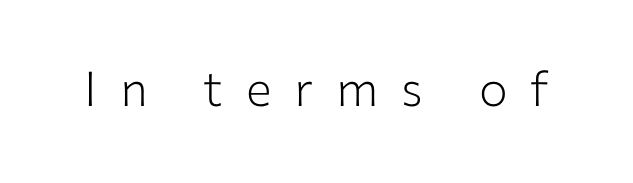
The image shows 48 px light sans-serif type, upright; set unusually wide letter spacing (+0.48 em), not underlined; low stroke contrast and a medium x-height.
